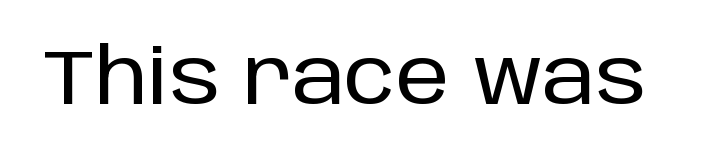
The image shows 77 px sans-serif type, upright; set normal letter spacing, not underlined; low stroke contrast and a large x-height.
